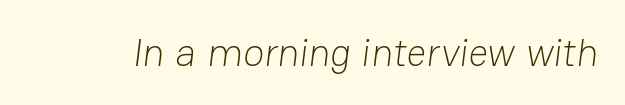
{"serif": "no", "bold": "no", "weight": "light", "width": "normal", "stroke_contrast": "low", "x_height": "medium", "monospaced": "no", "underline": "no", "letter_spacing": "normal", "letter_spacing_em": 0.0, "glyph_px": 39}
